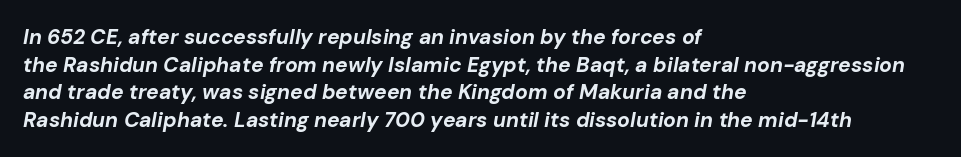
The letters are slanted; this is an italic face. Leftover space on each line is placed entirely after the last word. The face used here is rendered with its standard letterfit. Descender tails drop into unmarked territory. Typographic density is high because the face is bold. Leading: standard.
